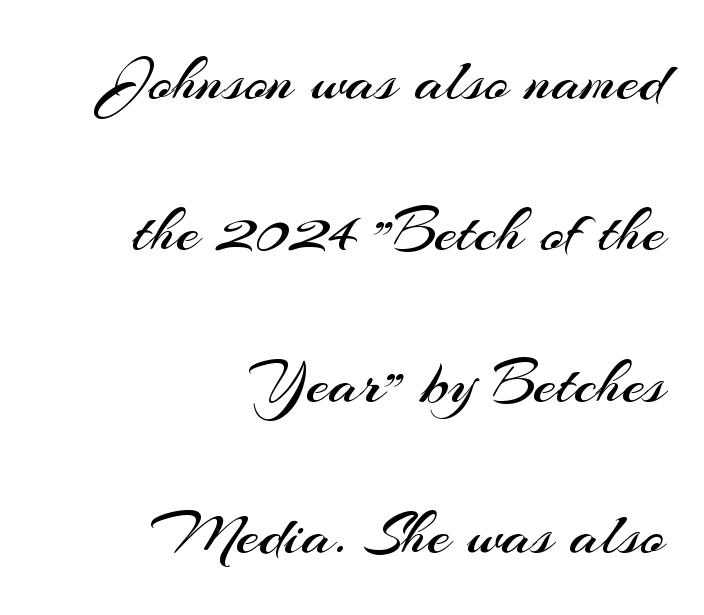
Q: Is the text bold? A: No.
Q: Is the text italic (slanted)? A: Yes.
Q: Is the typeface a serif or a sans-serif typeface? A: Sans-serif.
Q: Is the text underlined? A: No.
Q: How is the paragraph aligned? A: Right-aligned.
Q: Is the spacing between letters normal or unusually wide? A: Normal.
Q: Is the spacing between lines tight, normal or loose? A: Loose.
Q: Width (condensed, normal, or wide)? A: Normal.
Q: Stroke contrast? A: Medium.
Q: x-height? A: Small.
Q: Monospaced? A: No.
